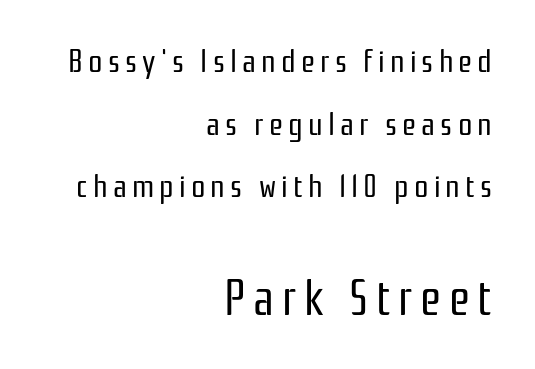
Caption: upper text group reduced, lower text group enlarged. A typesetter would mark this as roman, not italic. To sum up the face: it is a sans, with no serifs. These lines stack with their right ends in a neat column.
